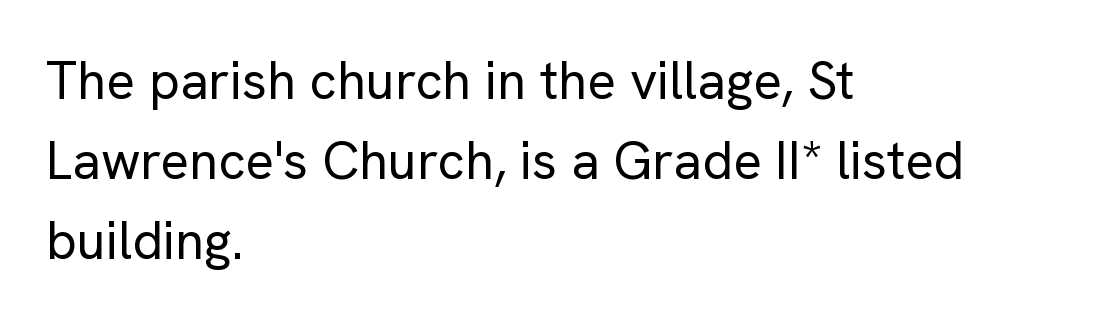
Q: Is the text bold? A: No.
Q: Is the text italic (slanted)? A: No, it is upright.
Q: Is the typeface a serif or a sans-serif typeface? A: Sans-serif.
Q: Is the text underlined? A: No.
Q: How is the paragraph aligned? A: Left-aligned.
Q: Is the spacing between letters normal or unusually wide? A: Normal.
Q: Is the spacing between lines tight, normal or loose? A: Normal.
Q: Width (condensed, normal, or wide)? A: Normal.
Q: Stroke contrast? A: Low.
Q: x-height? A: Medium.
Q: Monospaced? A: No.
